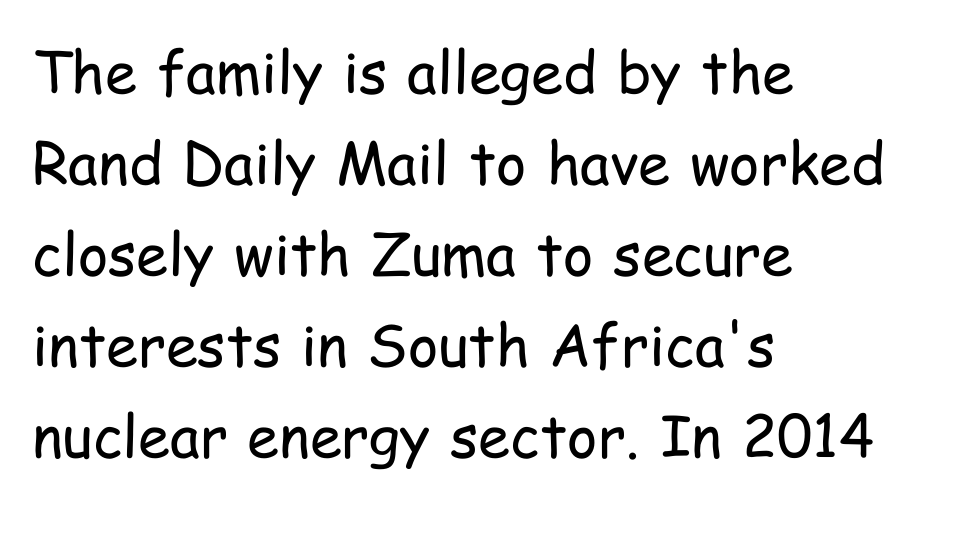
{"serif": "no", "italic": "no", "bold": "no", "weight": "regular", "width": "condensed", "stroke_contrast": "low", "x_height": "medium", "monospaced": "no", "underline": "no", "align": "left", "line_spacing": "normal", "line_spacing_ratio": 1.57, "letter_spacing": "normal", "letter_spacing_em": 0.0, "glyph_px": 58}
